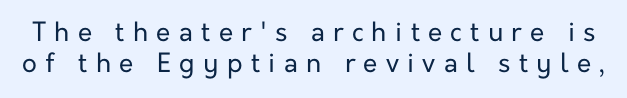
{"italic": "no", "bold": "no", "underline": "no", "line_spacing_ratio": 1.18, "letter_spacing": "wide", "letter_spacing_em": 0.32, "glyph_px": 26}
